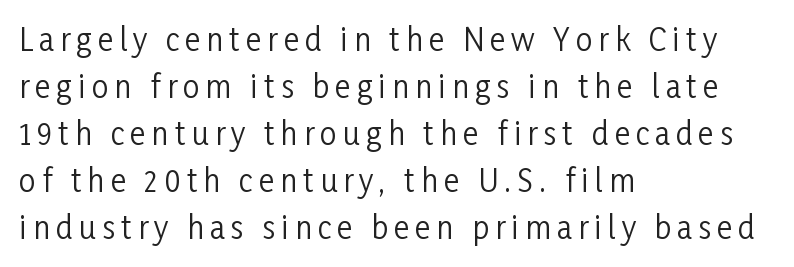
Q: Is the text bold? A: No.
Q: Is the text italic (slanted)? A: No, it is upright.
Q: Is the typeface a serif or a sans-serif typeface? A: Sans-serif.
Q: Is the text underlined? A: No.
Q: How is the paragraph aligned? A: Left-aligned.
Q: Is the spacing between letters normal or unusually wide? A: Unusually wide.
Q: Is the spacing between lines tight, normal or loose? A: Normal.
Q: Width (condensed, normal, or wide)? A: Condensed.
Q: Stroke contrast? A: Low.
Q: x-height? A: Medium.
Q: Monospaced? A: No.
